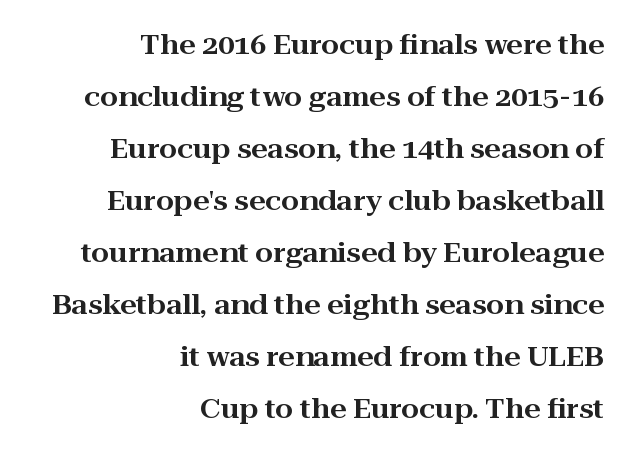
Reading down the column, the eye jumps a long way to each next line. Italic? Not at all — the glyphs are vertical. Underlining? Definitely not there. Horizontal alignment here is rightward, an uncommon choice for prose.
